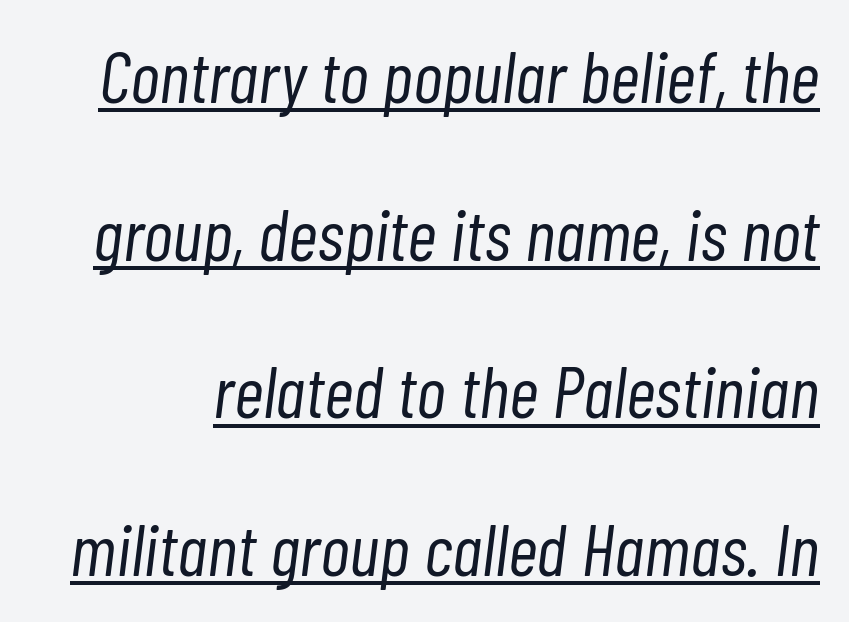
The axis of the letterforms is tilted away from vertical. The line texture is even and compact thanks to regular tracking. The passage shown is typed in a proportional face where columns would drift. The strokes are not fattened; the text isn't bold. Is there much room between lines? Yes — plenty of vertical air separates them. The passage shown is underscored from start to finish.
